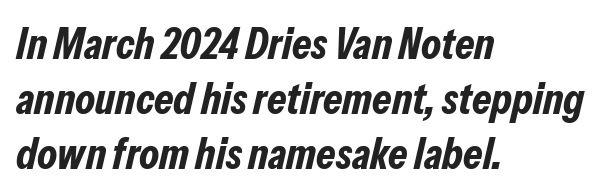
Q: Is the text bold? A: Yes.
Q: Is the text italic (slanted)? A: Yes, it leans right by about 13 degrees.
Q: Is the text underlined? A: No.
Q: How is the paragraph aligned? A: Left-aligned.
Q: Is the spacing between letters normal or unusually wide? A: Normal.
Q: Is the spacing between lines tight, normal or loose? A: Normal.
Q: Width (condensed, normal, or wide)? A: Condensed.
Q: Stroke contrast? A: Low.
Q: x-height? A: Medium.
Q: Monospaced? A: No.
